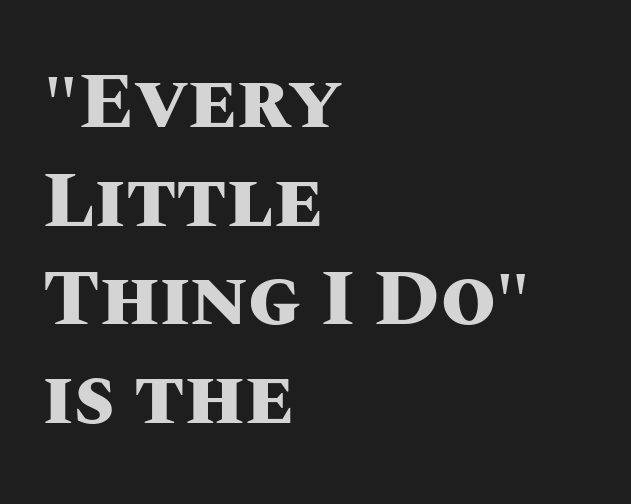
{"italic": "no", "bold": "yes", "weight": "heavy", "width": "normal", "stroke_contrast": "medium", "x_height": "large", "monospaced": "no", "underline": "no", "align": "left", "line_spacing": "normal", "line_spacing_ratio": 1.25, "letter_spacing": "normal", "letter_spacing_em": 0.0, "glyph_px": 79}
